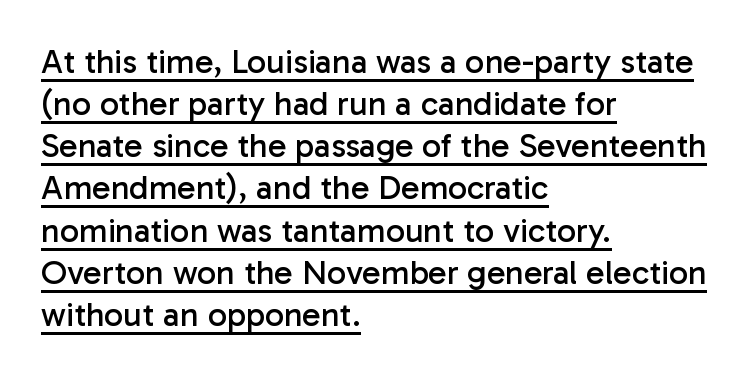
Q: Is the text bold? A: No.
Q: Is the text italic (slanted)? A: No, it is upright.
Q: Is the typeface a serif or a sans-serif typeface? A: Sans-serif.
Q: Is the text underlined? A: Yes.
Q: How is the paragraph aligned? A: Left-aligned.
Q: Is the spacing between letters normal or unusually wide? A: Normal.
Q: Width (condensed, normal, or wide)? A: Normal.
Q: Stroke contrast? A: Low.
Q: x-height? A: Medium.
Q: Monospaced? A: No.
